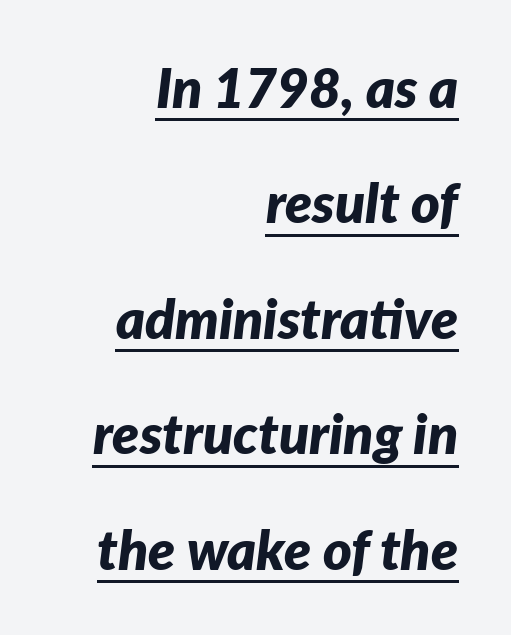
If you drew a ruler down the right edge, every line would touch it. Underlined type. You could fit nearly another row in the gap between these rows. Varying glyph widths throughout — classic text-font behaviour.
